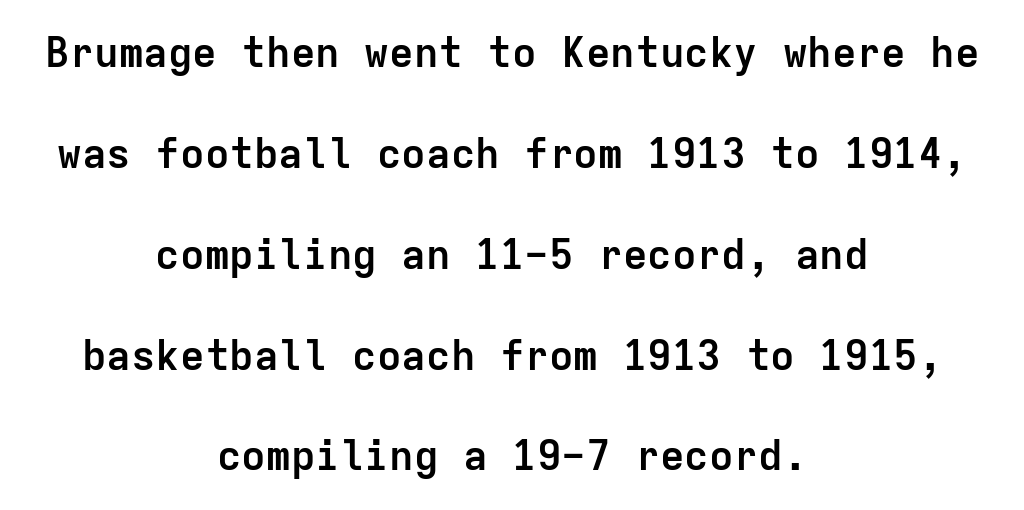
Q: Is the text bold? A: Yes.
Q: Is the text italic (slanted)? A: No, it is upright.
Q: Is the typeface a serif or a sans-serif typeface? A: Sans-serif.
Q: Is the text underlined? A: No.
Q: How is the paragraph aligned? A: Centered.
Q: Is the spacing between letters normal or unusually wide? A: Normal.
Q: Is the spacing between lines tight, normal or loose? A: Loose.
Q: Width (condensed, normal, or wide)? A: Normal.
Q: Stroke contrast? A: Low.
Q: x-height? A: Medium.
Q: Monospaced? A: Yes.
